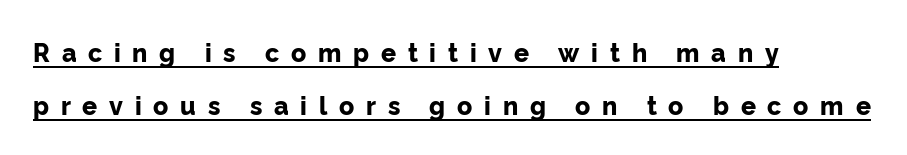
Q: Is the text bold? A: Yes.
Q: Is the text italic (slanted)? A: No, it is upright.
Q: Is the text underlined? A: Yes.
Q: How is the paragraph aligned? A: Left-aligned.
Q: Is the spacing between letters normal or unusually wide? A: Unusually wide.
Q: Is the spacing between lines tight, normal or loose? A: Loose.
